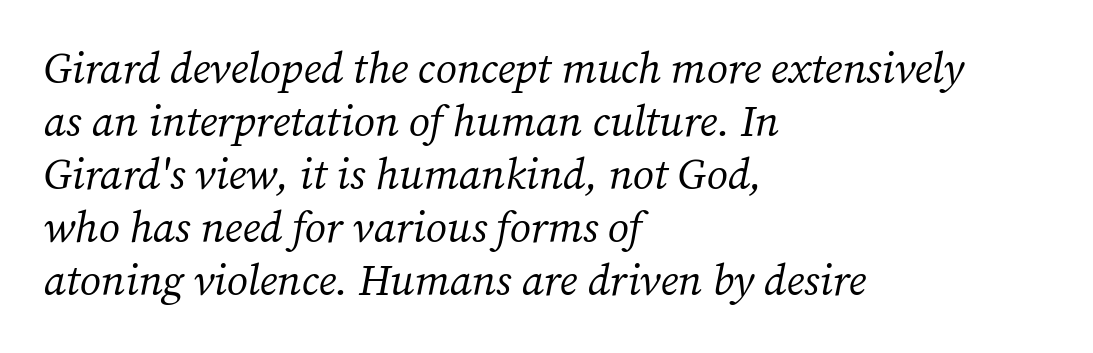
The image shows 43 px regular-weight serif type, italic (leaning right); set left-aligned, line spacing 1.23x, normal letter spacing, not underlined; medium stroke contrast and a medium x-height.
